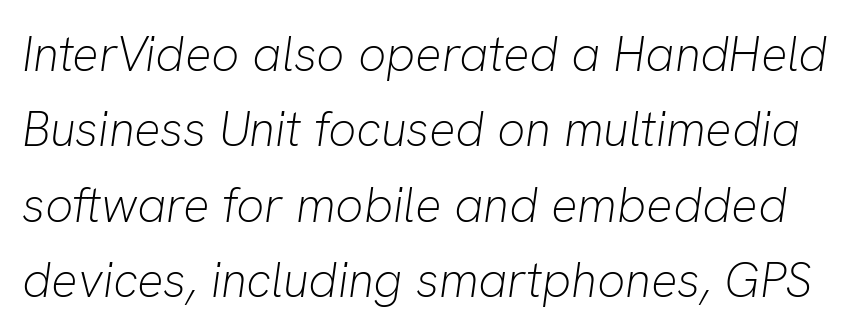
Q: Is the text bold? A: No.
Q: Is the text italic (slanted)? A: Yes, it leans right by about 8 degrees.
Q: Is the text underlined? A: No.
Q: Is the spacing between letters normal or unusually wide? A: Normal.
Q: Is the spacing between lines tight, normal or loose? A: Normal.
Q: Width (condensed, normal, or wide)? A: Normal.
Q: Stroke contrast? A: Low.
Q: x-height? A: Medium.
Q: Monospaced? A: No.
